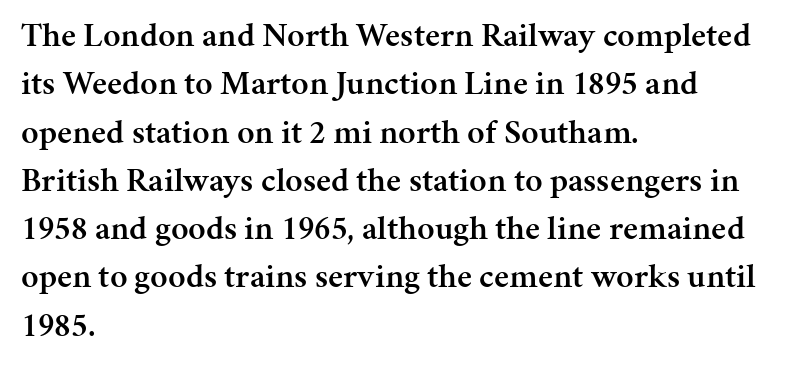
Q: Is the text bold? A: Semi-bold.
Q: Is the text italic (slanted)? A: No, it is upright.
Q: Is the typeface a serif or a sans-serif typeface? A: Serif.
Q: Is the text underlined? A: No.
Q: How is the paragraph aligned? A: Left-aligned.
Q: Is the spacing between letters normal or unusually wide? A: Normal.
Q: Is the spacing between lines tight, normal or loose? A: Normal.
Q: Width (condensed, normal, or wide)? A: Normal.
Q: Stroke contrast? A: Medium.
Q: x-height? A: Medium.
Q: Monospaced? A: No.
